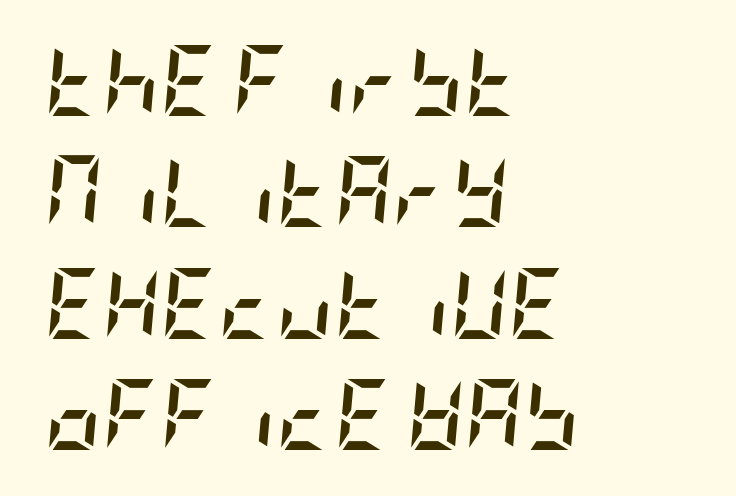
{"italic": "yes", "lean": "right", "slant_degrees": 5, "bold": "yes", "weight": "semibold", "width": "condensed", "stroke_contrast": "low", "x_height": "large", "underline": "no", "align": "left", "line_spacing": "normal", "line_spacing_ratio": 1.57, "letter_spacing": "normal", "letter_spacing_em": 0.0, "glyph_px": 71}
